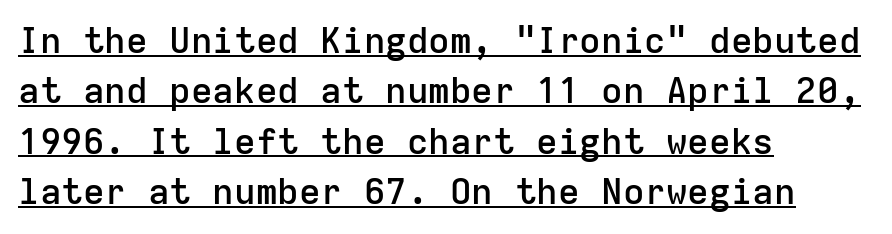
Q: Is the text bold? A: Semi-bold.
Q: Is the text italic (slanted)? A: No, it is upright.
Q: Is the typeface a serif or a sans-serif typeface? A: Sans-serif.
Q: Is the text underlined? A: Yes.
Q: How is the paragraph aligned? A: Left-aligned.
Q: Is the spacing between letters normal or unusually wide? A: Normal.
Q: Is the spacing between lines tight, normal or loose? A: Normal.
Q: Width (condensed, normal, or wide)? A: Normal.
Q: Stroke contrast? A: Low.
Q: x-height? A: Medium.
Q: Monospaced? A: Yes.
